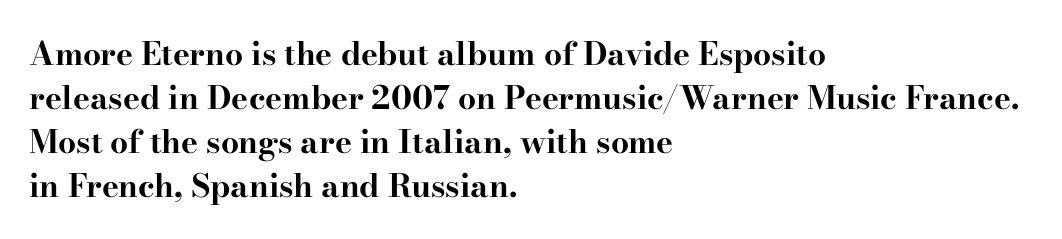
Q: Is the text bold? A: Yes.
Q: Is the text italic (slanted)? A: No, it is upright.
Q: Is the typeface a serif or a sans-serif typeface? A: Serif.
Q: Is the text underlined? A: No.
Q: How is the paragraph aligned? A: Left-aligned.
Q: Is the spacing between letters normal or unusually wide? A: Normal.
Q: Is the spacing between lines tight, normal or loose? A: Normal.
Q: Width (condensed, normal, or wide)? A: Wide.
Q: Stroke contrast? A: High.
Q: x-height? A: Small.
Q: Monospaced? A: No.
